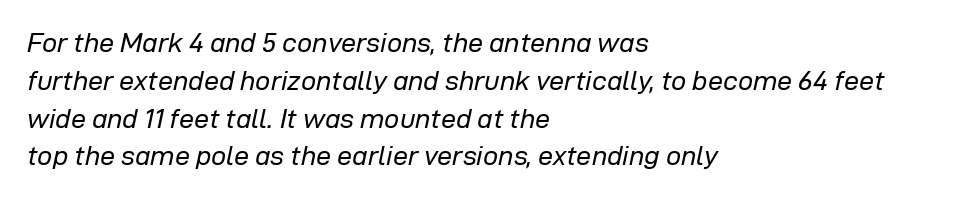
Q: Is the text bold? A: No.
Q: Is the text italic (slanted)? A: Yes, it leans right by about 12 degrees.
Q: Is the text underlined? A: No.
Q: How is the paragraph aligned? A: Left-aligned.
Q: Is the spacing between letters normal or unusually wide? A: Normal.
Q: Is the spacing between lines tight, normal or loose? A: Normal.
